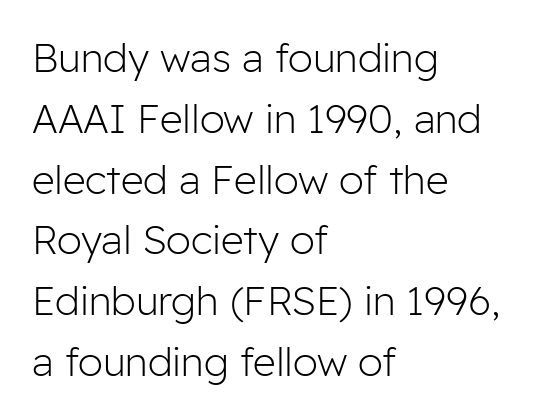
Caption: face not bold, strokes unweighted. Letter spacing: default. This rendering features lettering with no underline. The line-height multiplier appears to be the usual default. Proportional: the letters do not fall into vertical columns. Quick note: not italic, upright.
